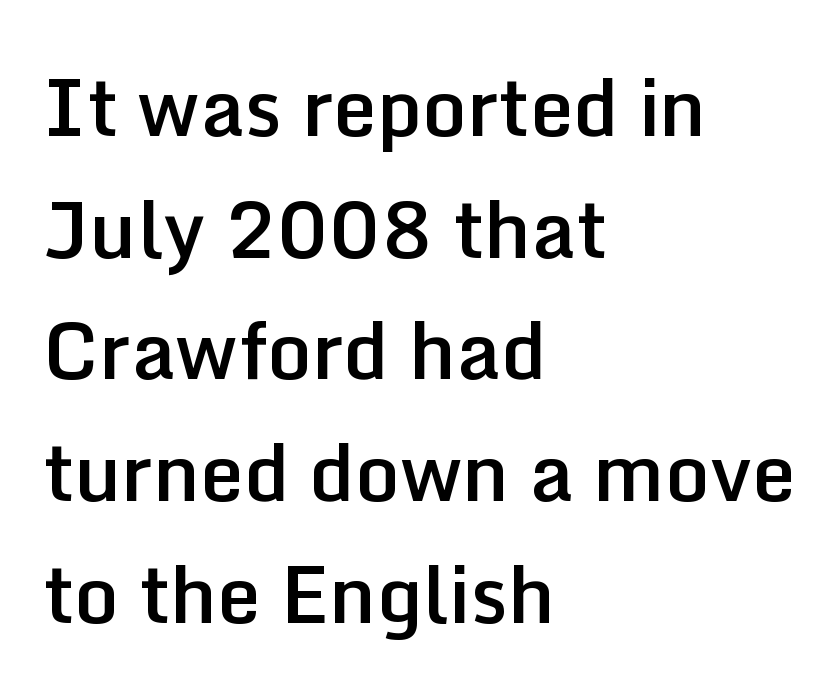
{"serif": "no", "italic": "no", "bold": "semi", "weight": "semibold", "width": "normal", "stroke_contrast": "low", "x_height": "medium", "monospaced": "no", "underline": "no", "align": "left", "line_spacing": "normal", "line_spacing_ratio": 1.56, "letter_spacing": "normal", "letter_spacing_em": 0.0, "glyph_px": 78}
